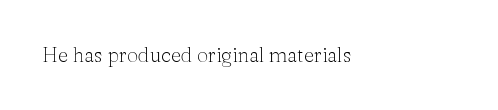
The image shows 20 px text type, upright; set left-aligned, normal letter spacing, not underlined.
